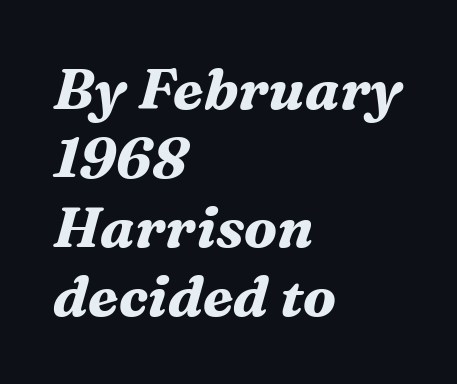
Slanted lettering throughout. Old-style or modern, the face here clearly has serifs. The face used here is rendered with its standard letterfit. How heavy is the stroke? Heavy — this is a bold.
